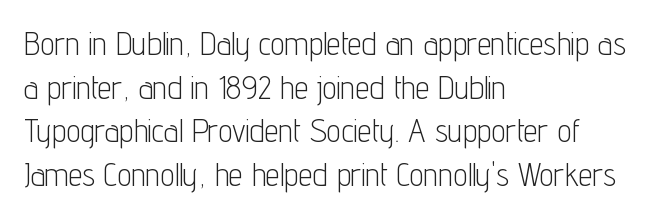
To sum up the face: it is a sans, with no serifs. Leftover space on each line is placed entirely after the last word. Just letters on the line, the space beneath them empty. No letter is thick-stroked: the sample isn't bold. The letters sit at their default tracking, neither squeezed nor spread.
